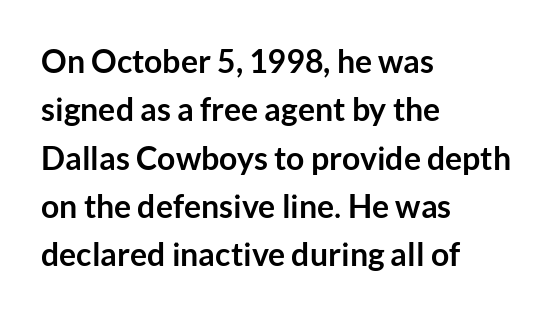
{"serif": "no", "italic": "no", "bold": "yes", "weight": "semibold", "width": "normal", "stroke_contrast": "low", "x_height": "medium", "monospaced": "no", "underline": "no", "align": "left", "line_spacing": "normal", "line_spacing_ratio": 1.51, "letter_spacing": "normal", "letter_spacing_em": 0.0, "glyph_px": 32}
